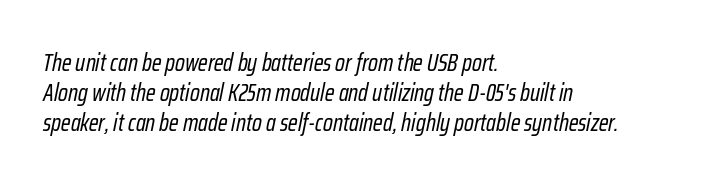
The image shows 24 px text type, italic (leaning right); set left-aligned, line spacing 1.24x, normal letter spacing, not underlined.
